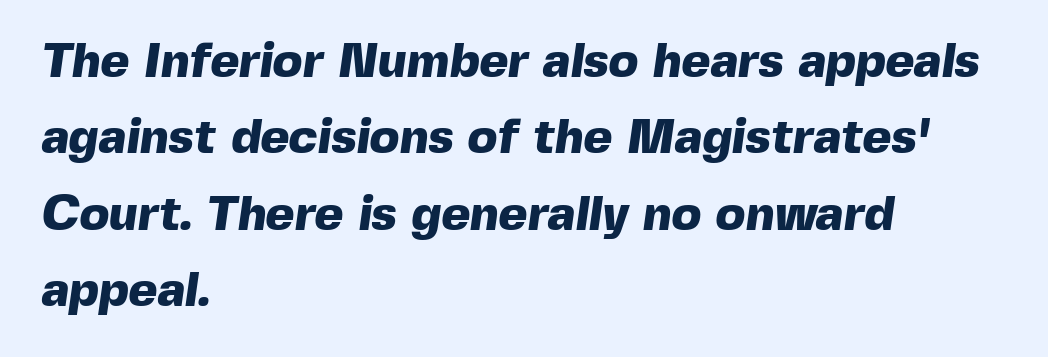
Character widths vary here, with narrow letters taking less room than wide ones. The area under the type is left untouched. Heavy-handed strokes throughout: this text is bold. Look at the tracking — it's just the regular setting, nothing added.
